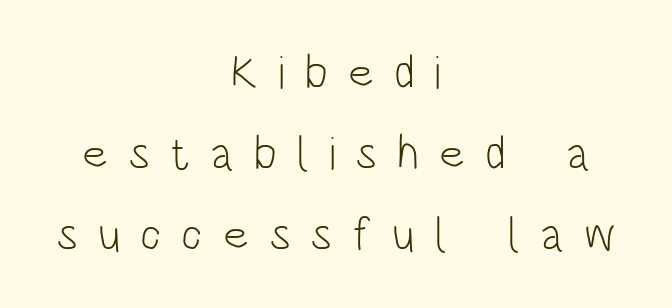
The letters advance in unequal steps, a hallmark of proportional type. Style check: upright. These lines are composed in type without serifs. Anything drawn beneath the words? Only blank space. This reads as an unemphasized weight, regular at the heaviest. The rendering inserts visible extra space after every character.
